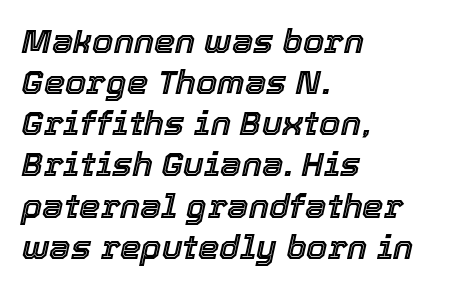
Between one letter and the next there's only the usual sliver of space. You could not count columns in this text — the font is proportionally spaced. These lines are set flush left with a ragged right edge. The specimen omits any rule beneath the text block's lines.
